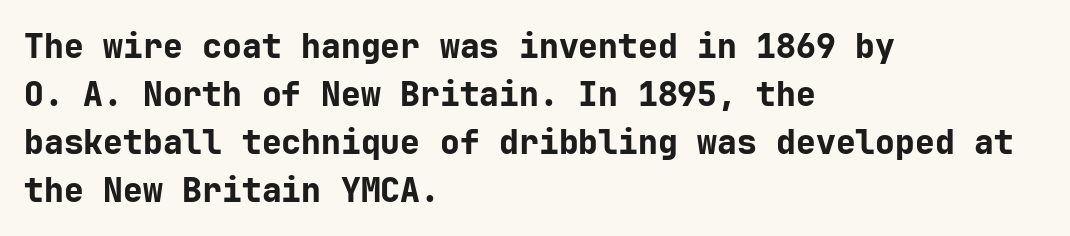
{"serif": "no", "italic": "no", "bold": "yes", "weight": "bold", "width": "normal", "stroke_contrast": "low", "x_height": "medium", "underline": "no", "align": "left", "line_spacing": "normal", "line_spacing_ratio": 1.45, "letter_spacing": "normal", "letter_spacing_em": 0.0, "glyph_px": 33}
